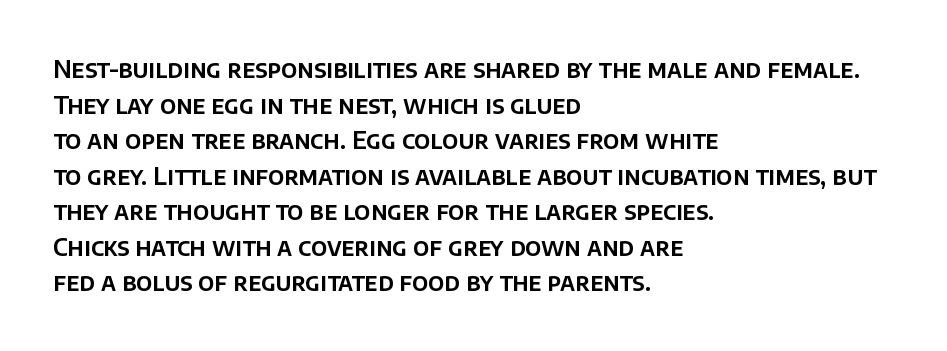
{"italic": "no", "underline": "no", "align": "left", "line_spacing": "normal", "line_spacing_ratio": 1.48, "letter_spacing": "normal", "letter_spacing_em": 0.0, "glyph_px": 24}
